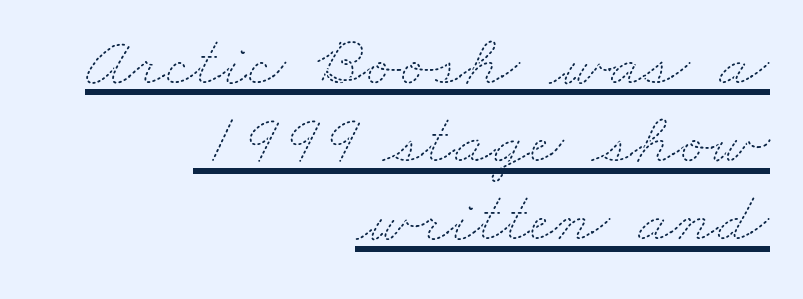
The horizontal fit of the characters is conventional and even. Underline: present. Line spacing here is tight. Think standard paragraph weight, or any step lighter than that. The rendering uses natural spacing where letterforms have individual widths. The lines in this sample share a right terminus and differ only in where they begin.
